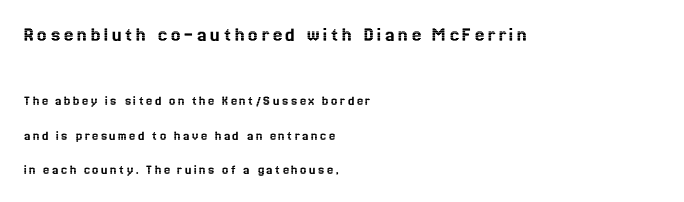
The image shows 21 px text type, upright; set left-aligned, loose line spacing (2.48x), not underlined; the first (top) block is 1.5x larger.
